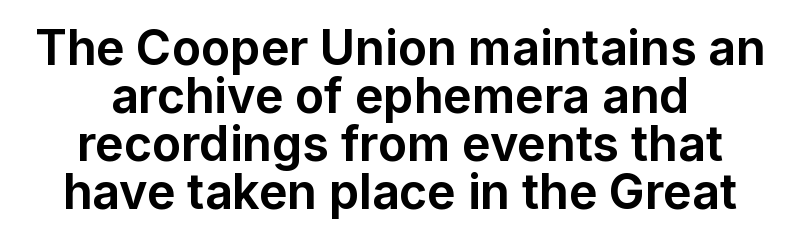
Q: Is the text bold? A: Yes.
Q: Is the text italic (slanted)? A: No, it is upright.
Q: Is the typeface a serif or a sans-serif typeface? A: Sans-serif.
Q: Is the text underlined? A: No.
Q: How is the paragraph aligned? A: Centered.
Q: Is the spacing between letters normal or unusually wide? A: Normal.
Q: Is the spacing between lines tight, normal or loose? A: Tight.
Q: Width (condensed, normal, or wide)? A: Normal.
Q: Stroke contrast? A: Low.
Q: x-height? A: Medium.
Q: Monospaced? A: No.
